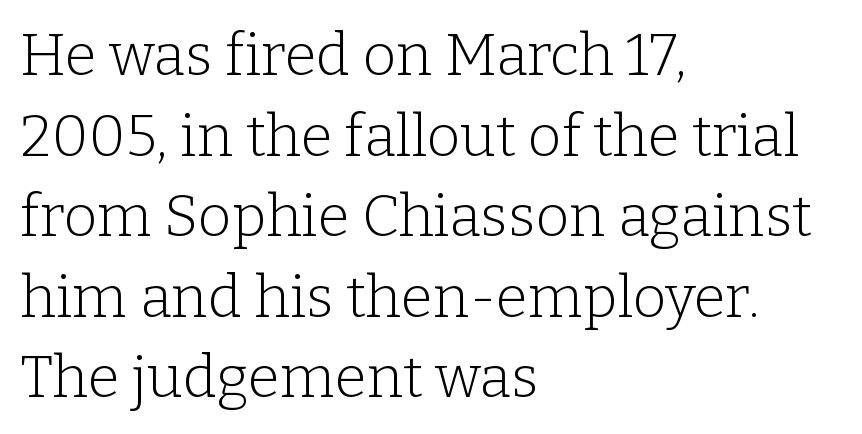
{"serif": "yes", "italic": "no", "bold": "no", "weight": "light", "width": "normal", "stroke_contrast": "low", "x_height": "medium", "monospaced": "no", "underline": "no", "align": "left", "line_spacing": "normal", "line_spacing_ratio": 1.39, "letter_spacing": "normal", "letter_spacing_em": 0.0, "glyph_px": 58}
